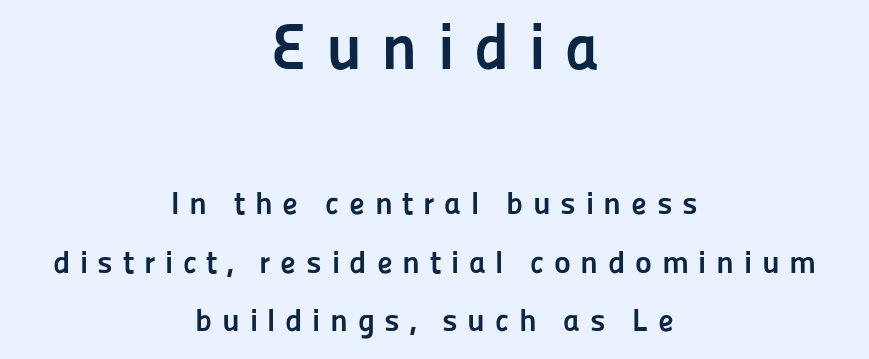
{"serif": "no", "italic": "no", "bold": "yes", "weight": "semibold", "width": "normal", "stroke_contrast": "low", "x_height": "medium", "monospaced": "no", "underline": "no", "align": "center", "line_spacing_ratio": 1.82, "letter_spacing": "wide", "letter_spacing_em": 0.3, "larger_block": "first", "size_ratio": 2.03, "glyph_px": 65}
